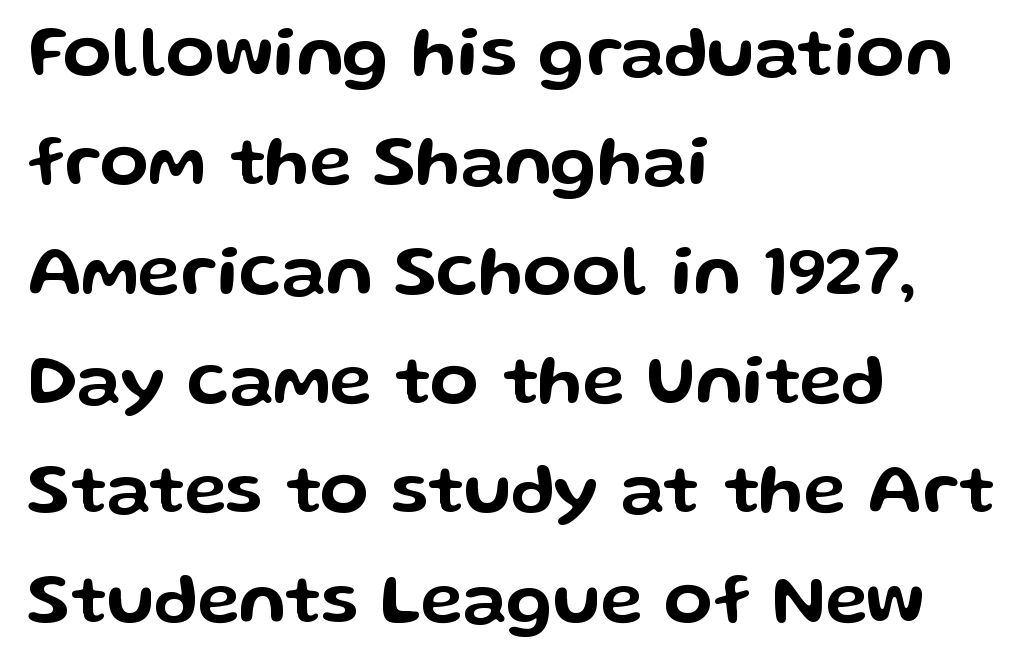
The image shows 71 px wide sans-serif type, upright; set left-aligned, normal line spacing (1.54x), normal letter spacing, not underlined; low stroke contrast and a medium x-height.
